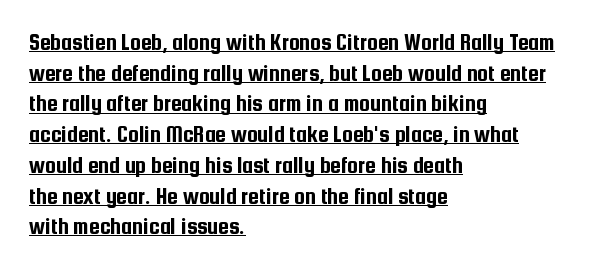
The image shows 24 px text type, upright; set left-aligned, normal line spacing (1.28x), normal letter spacing, underlined.
